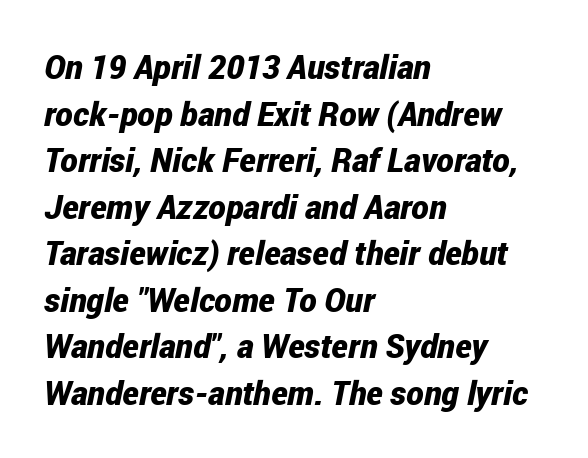
Looking at the ascenders, they clearly lean. You could not count columns in this text — the font is proportionally spaced. Descender tails drop into unmarked territory. The text block is weighted toward the left margin, trailing off unevenly rightward.
